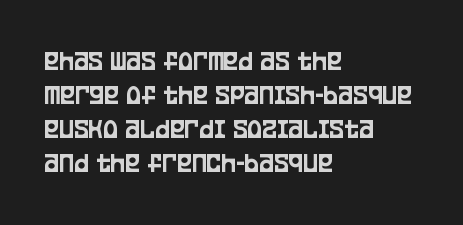
Q: Is the text italic (slanted)? A: No, it is upright.
Q: Is the typeface a serif or a sans-serif typeface? A: Sans-serif.
Q: Is the text underlined? A: No.
Q: How is the paragraph aligned? A: Left-aligned.
Q: Is the spacing between letters normal or unusually wide? A: Normal.
Q: Width (condensed, normal, or wide)? A: Condensed.
Q: Stroke contrast? A: Low.
Q: x-height? A: Large.
Q: Monospaced? A: No.
